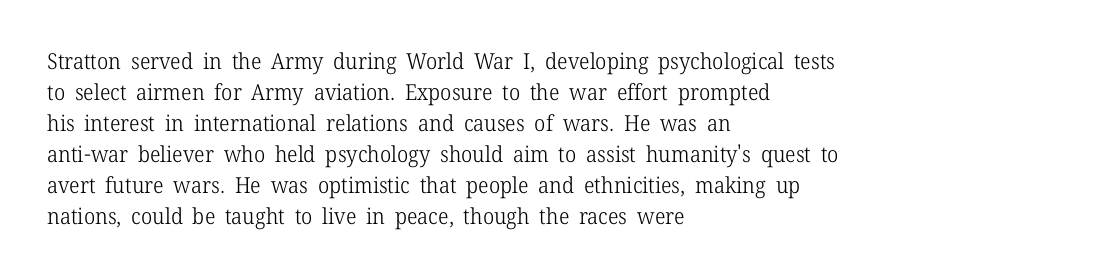
The words here are not underlined. Default kerning and tracking; the words read as compact shapes. The paragraph shown leans on its left margin. Posture: straight, roman, zero tilt. Vertical stems look standard width or narrower in stroke. Vertical spacing — default.
